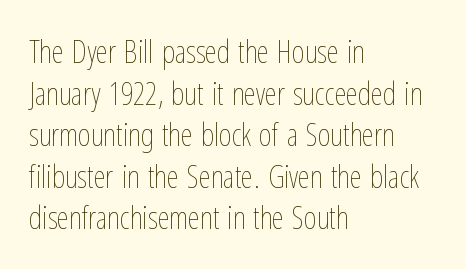
{"italic": "no", "bold": "no", "weight": "thin", "width": "condensed", "stroke_contrast": "low", "x_height": "medium", "monospaced": "no", "underline": "no", "align": "left", "line_spacing": "normal", "line_spacing_ratio": 1.34, "letter_spacing": "normal", "letter_spacing_em": 0.0, "glyph_px": 31}
